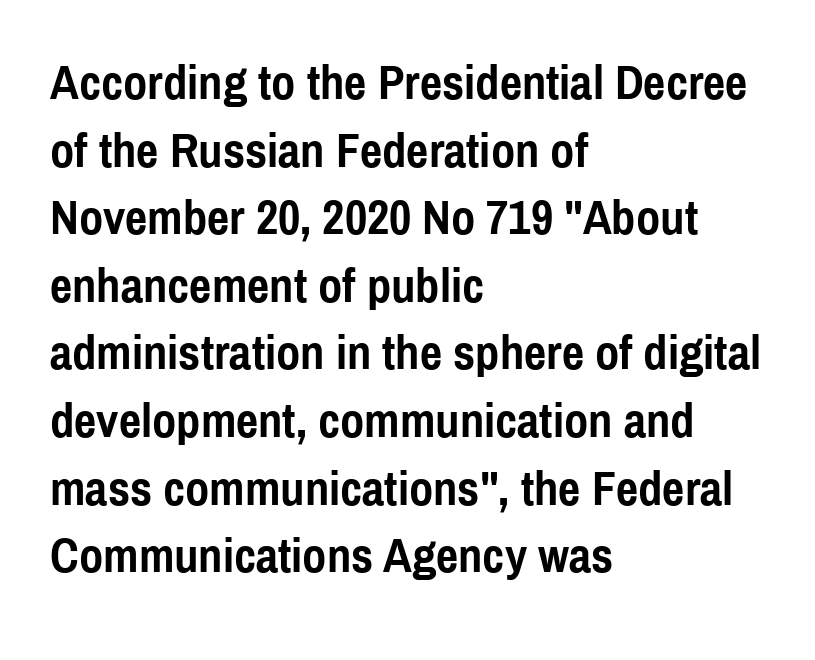
This rendering leaves character spacing at its baseline value. These lines were composed using upright roman letters. Letterform terminals end flat and unadorned throughout the passage. Glance below the letters and you will spot only blank space. The passage shown is typed in a proportional face where columns would drift. Horizontal bands of white between lines are of average thickness.
